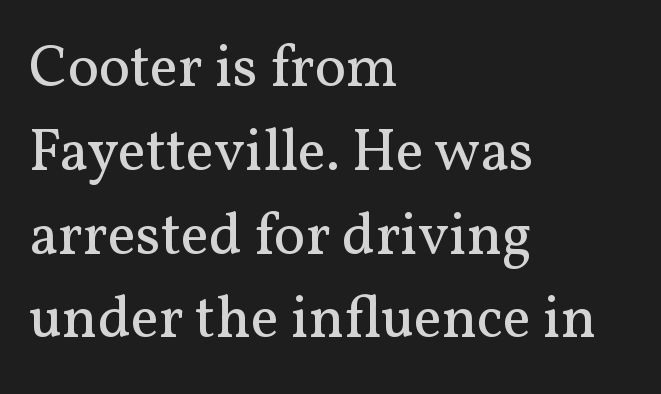
{"serif": "yes", "italic": "no", "bold": "no", "weight": "regular", "width": "normal", "stroke_contrast": "medium", "x_height": "medium", "monospaced": "no", "underline": "no", "align": "left", "line_spacing": "normal", "line_spacing_ratio": 1.42, "letter_spacing": "normal", "letter_spacing_em": 0.0, "glyph_px": 59}
